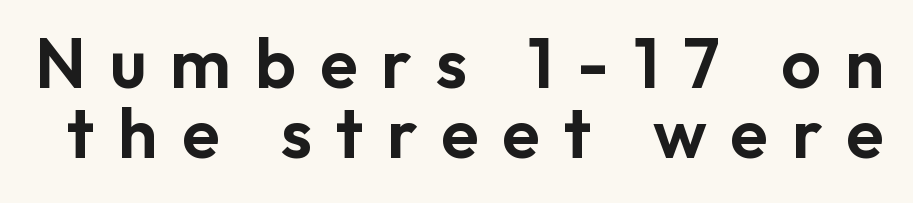
{"serif": "no", "italic": "no", "width": "normal", "stroke_contrast": "low", "x_height": "medium", "monospaced": "no", "underline": "no", "line_spacing": "tight", "line_spacing_ratio": 1.0, "letter_spacing": "wide", "letter_spacing_em": 0.34, "glyph_px": 70}
